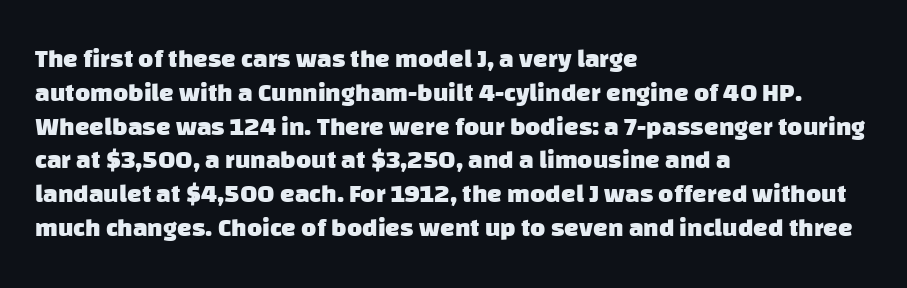
Q: Is the text bold? A: Yes.
Q: Is the text underlined? A: No.
Q: How is the paragraph aligned? A: Left-aligned.
Q: Is the spacing between letters normal or unusually wide? A: Normal.
Q: Is the spacing between lines tight, normal or loose? A: Normal.
